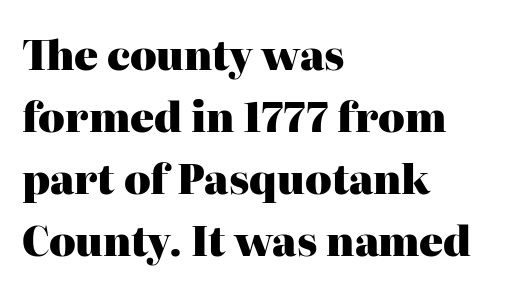
The image shows 40 px heavy serif type, upright; set left-aligned, normal line spacing (1.55x), normal letter spacing, not underlined; high stroke contrast and a medium x-height.
